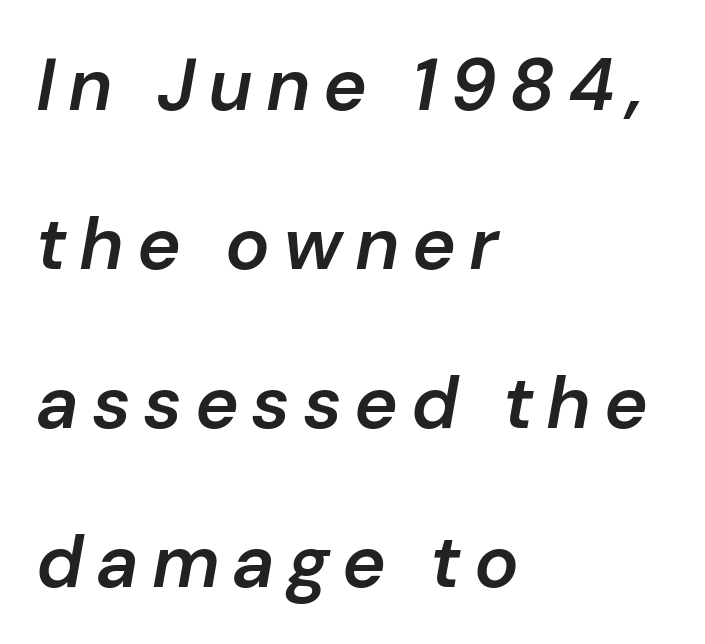
{"italic": "yes", "lean": "right", "slant_degrees": 10, "bold": "semi", "weight": "semibold", "width": "normal", "stroke_contrast": "low", "x_height": "medium", "monospaced": "no", "underline": "no", "align": "left", "line_spacing": "loose", "line_spacing_ratio": 2.15, "glyph_px": 74}
